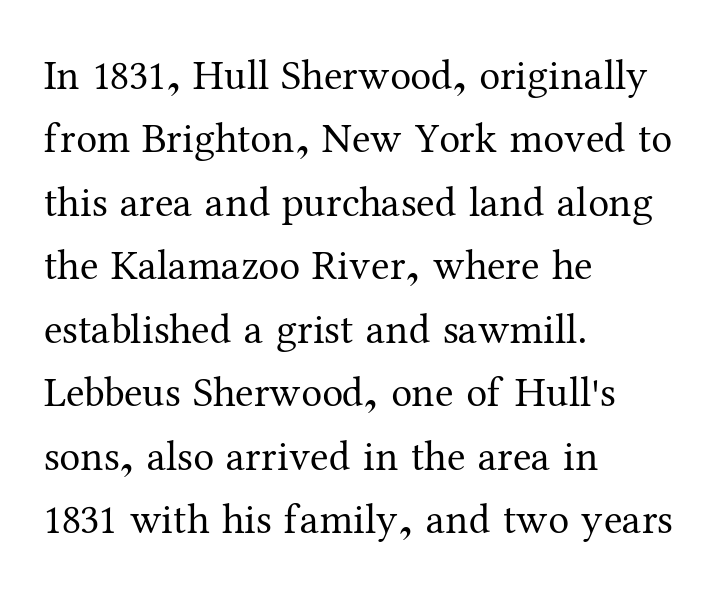
The image shows 42 px regular-weight serif type, upright; set left-aligned, normal line spacing (1.51x), normal letter spacing, not underlined; medium stroke contrast and a medium x-height.
